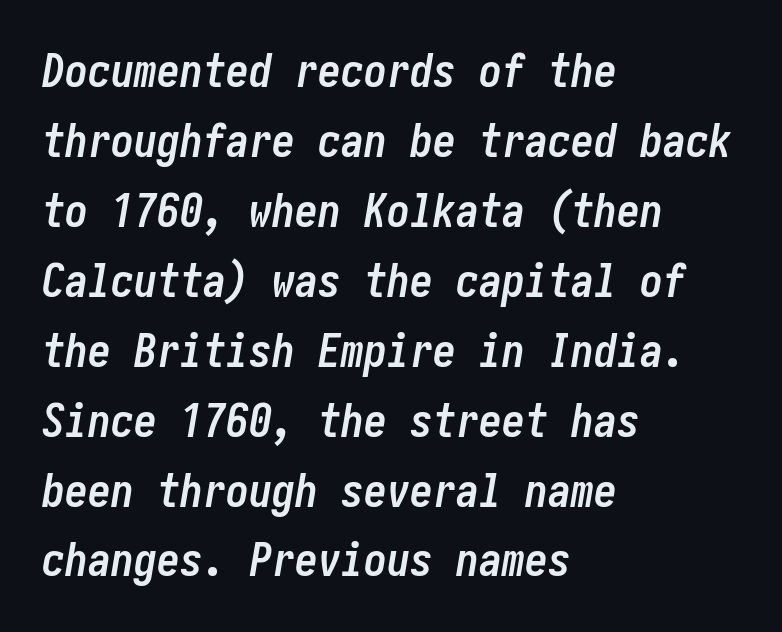
Horizontal bands of white between lines are of average thickness. Heavy-handed strokes throughout: this text is bold. Where is the straight margin? On the left. Has an underline been added? It has not. These lines were composed using italics. The gaps between neighbouring characters are ordinary and unremarkable.
